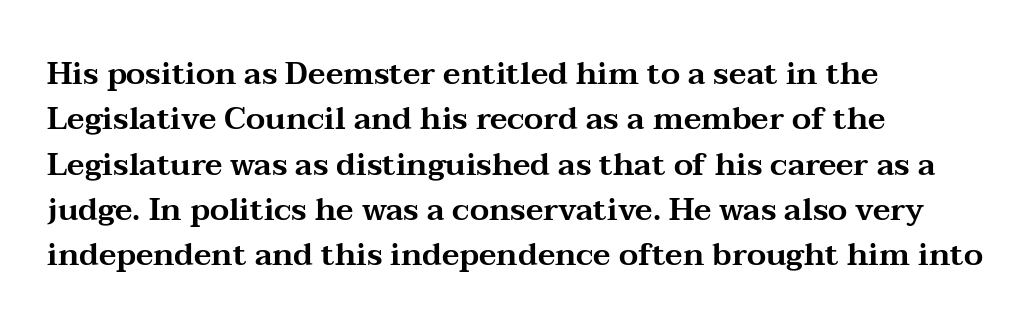
The image shows 31 px wide serif type, upright; set left-aligned, normal line spacing (1.46x), normal letter spacing, not underlined; medium stroke contrast and a medium x-height.
